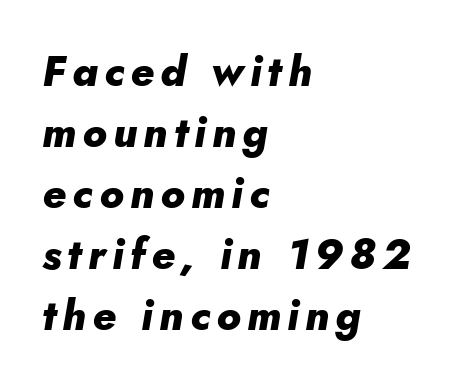
The image shows 42 px heavy type, italic (leaning right); set left-aligned, normal line spacing (1.45x), not underlined; low stroke contrast and a small x-height.
